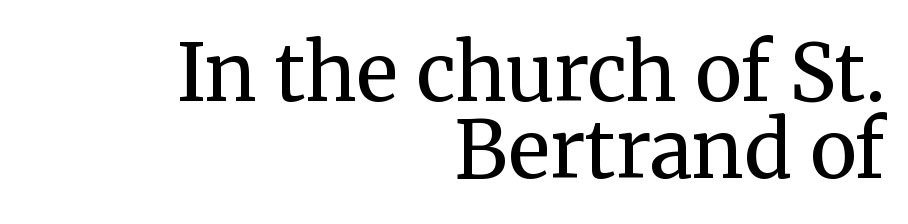
{"serif": "yes", "italic": "no", "bold": "no", "weight": "regular", "width": "normal", "stroke_contrast": "medium", "x_height": "medium", "monospaced": "no", "underline": "no", "align": "right", "line_spacing": "tight", "line_spacing_ratio": 0.98, "letter_spacing": "normal", "letter_spacing_em": 0.0, "glyph_px": 79}
